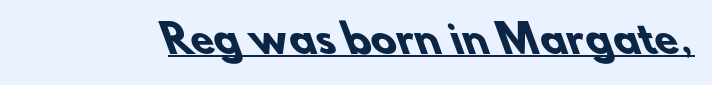
The image shows 38 px heavy sans-serif type; set normal letter spacing, underlined; low stroke contrast and a small x-height.
